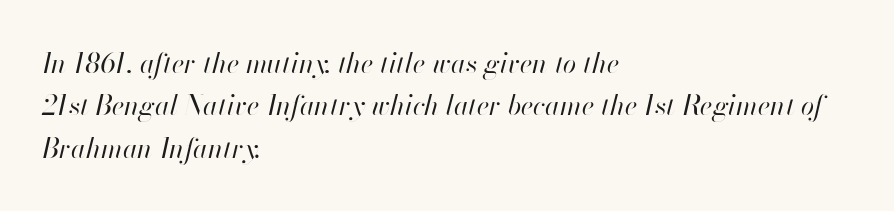
{"italic": "yes", "lean": "right", "slant_degrees": 13, "bold": "no", "underline": "no", "align": "left", "line_spacing": "normal", "line_spacing_ratio": 1.57, "letter_spacing": "normal", "letter_spacing_em": 0.0, "glyph_px": 27}
